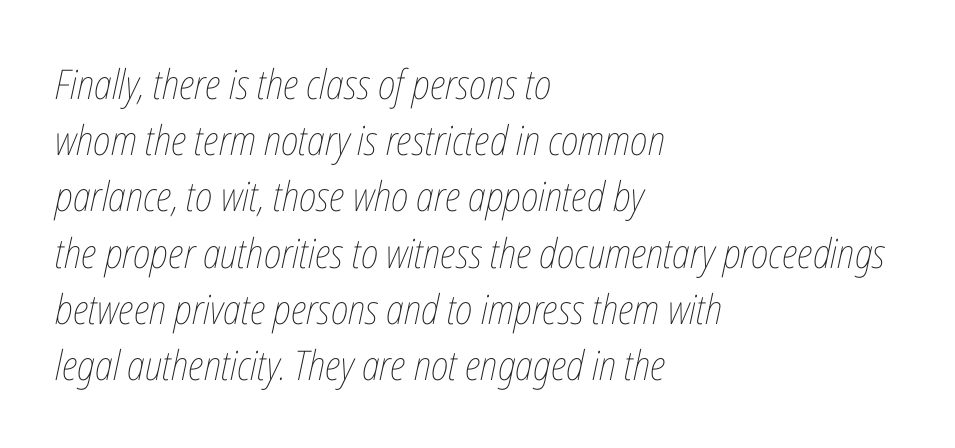
{"italic": "yes", "lean": "right", "slant_degrees": 12, "bold": "no", "weight": "thin", "width": "condensed", "stroke_contrast": "low", "x_height": "medium", "monospaced": "no", "underline": "no", "align": "left", "line_spacing": "normal", "line_spacing_ratio": 1.37, "letter_spacing": "normal", "letter_spacing_em": 0.0, "glyph_px": 41}
